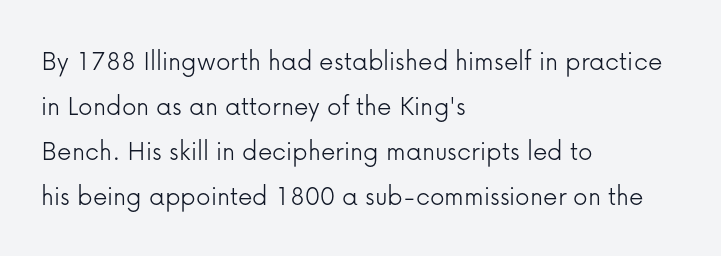
The image shows 29 px light sans-serif type, upright; set left-aligned, normal line spacing (1.55x), normal letter spacing, not underlined; low stroke contrast and a medium x-height.
